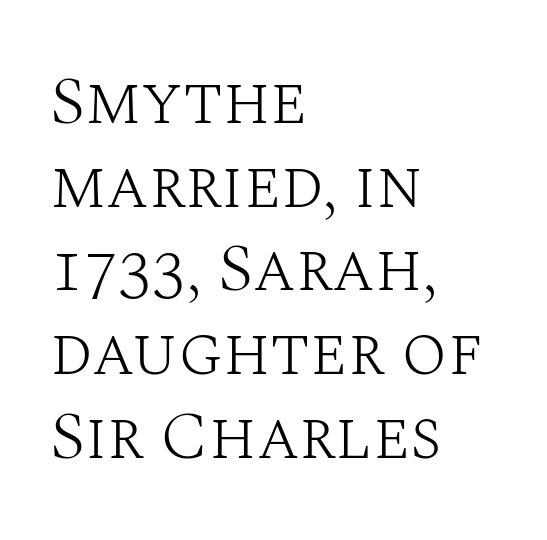
The image shows 68 px light serif type, upright; set left-aligned, line spacing 1.23x, normal letter spacing, not underlined; medium stroke contrast and a large x-height.
